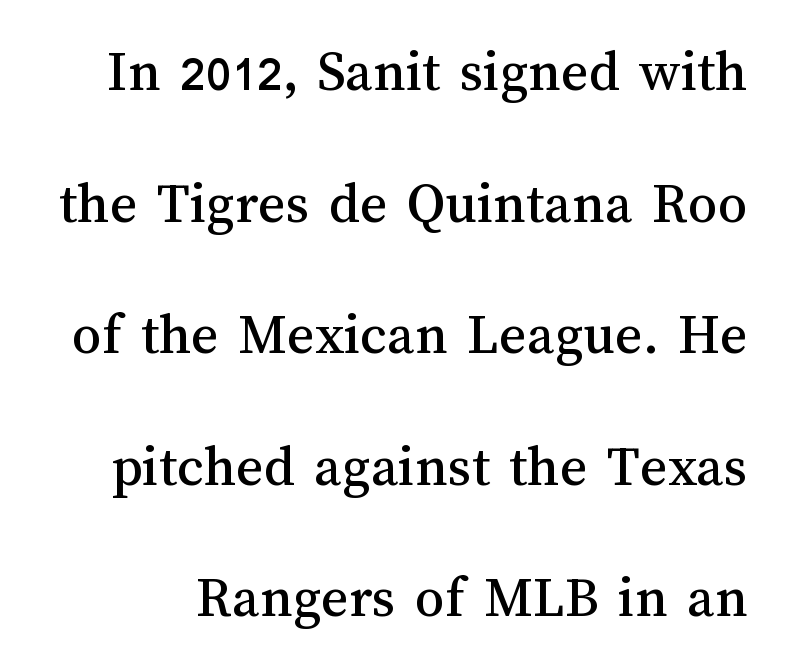
The image shows 59 px text type, upright; set loose line spacing (2.23x), normal letter spacing, not underlined; medium stroke contrast and a medium x-height.
